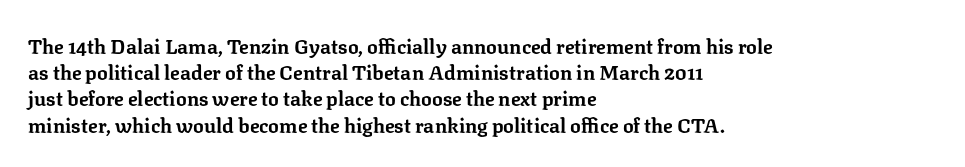
Q: Is the text bold? A: Yes.
Q: Is the text italic (slanted)? A: No, it is upright.
Q: Is the text underlined? A: No.
Q: How is the paragraph aligned? A: Left-aligned.
Q: Is the spacing between letters normal or unusually wide? A: Normal.
Q: Is the spacing between lines tight, normal or loose? A: Normal.
